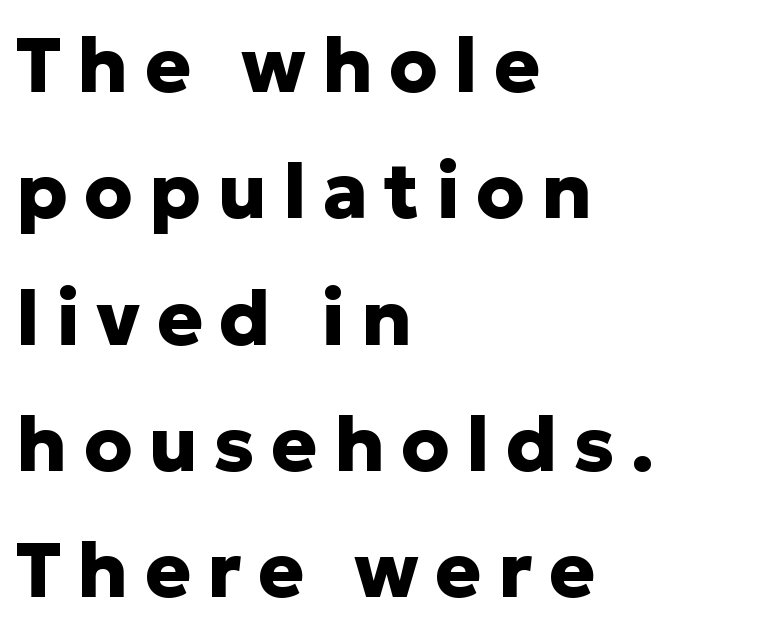
{"serif": "no", "italic": "no", "bold": "yes", "weight": "heavy", "width": "normal", "stroke_contrast": "low", "x_height": "medium", "monospaced": "no", "underline": "no", "align": "left", "line_spacing": "normal", "line_spacing_ratio": 1.64, "letter_spacing": "wide", "letter_spacing_em": 0.21, "glyph_px": 77}
